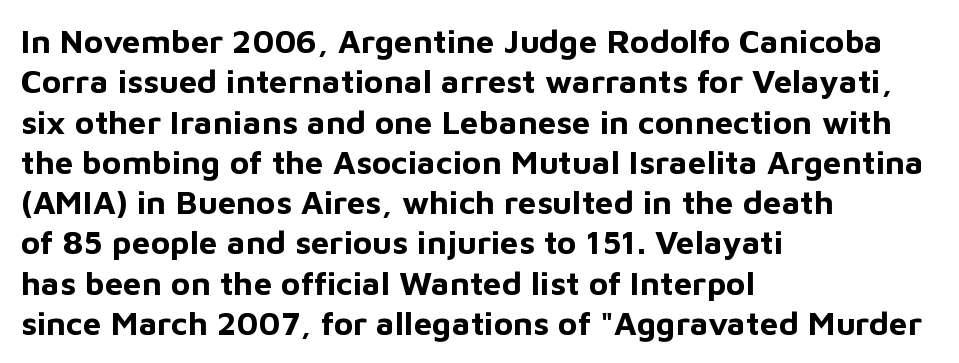
Q: Is the text bold? A: Yes.
Q: Is the text italic (slanted)? A: No, it is upright.
Q: Is the typeface a serif or a sans-serif typeface? A: Sans-serif.
Q: Is the text underlined? A: No.
Q: How is the paragraph aligned? A: Left-aligned.
Q: Is the spacing between letters normal or unusually wide? A: Normal.
Q: Width (condensed, normal, or wide)? A: Normal.
Q: Stroke contrast? A: Low.
Q: x-height? A: Medium.
Q: Monospaced? A: No.
